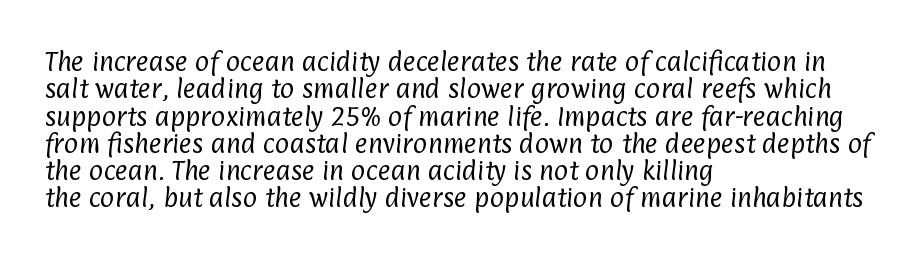
The image shows 22 px text type; set left-aligned, line spacing 1.24x, normal letter spacing, not underlined.
